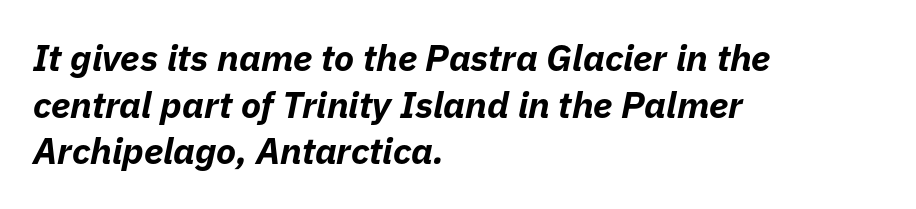
The image shows 37 px bold type, italic (leaning right); set left-aligned, normal line spacing (1.26x), normal letter spacing, not underlined; low stroke contrast and a medium x-height.
